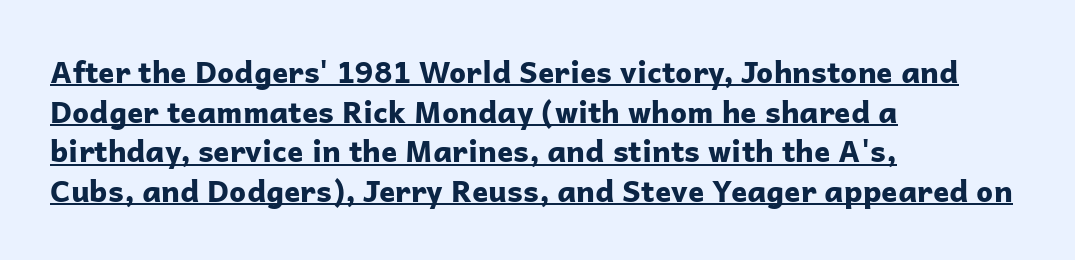
The image shows 30 px bold sans-serif type, upright; set left-aligned, normal line spacing (1.32x), normal letter spacing, underlined; low stroke contrast and a medium x-height.
